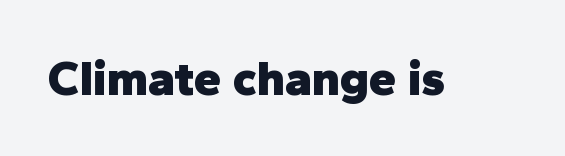
The image shows 49 px heavy sans-serif type, upright; set normal letter spacing, not underlined; low stroke contrast and a medium x-height.
